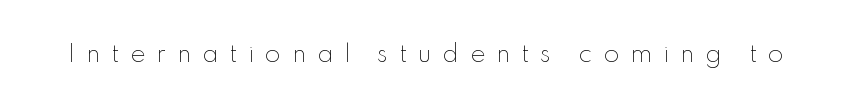
Q: Is the text bold? A: No.
Q: Is the text italic (slanted)? A: No, it is upright.
Q: Is the text underlined? A: No.
Q: Is the spacing between letters normal or unusually wide? A: Unusually wide.
